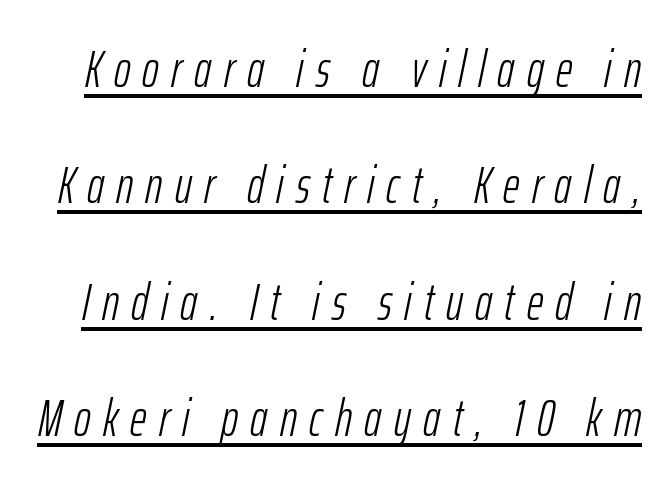
{"italic": "yes", "lean": "right", "slant_degrees": 12, "bold": "no", "weight": "light", "width": "condensed", "stroke_contrast": "low", "x_height": "medium", "monospaced": "no", "underline": "yes", "line_spacing": "loose", "line_spacing_ratio": 2.28, "letter_spacing": "wide", "letter_spacing_em": 0.24, "glyph_px": 51}
